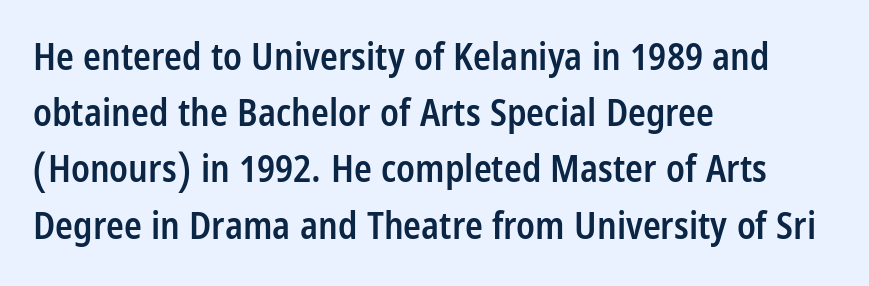
Here the designer chose a conventional face with non-uniform glyph widths. Grotesque or geometric, the face here clearly has no serifs. In terms of leading, this rendering sits right in the middle. A bit beefed up — I'd call it semibold rather than bold.
